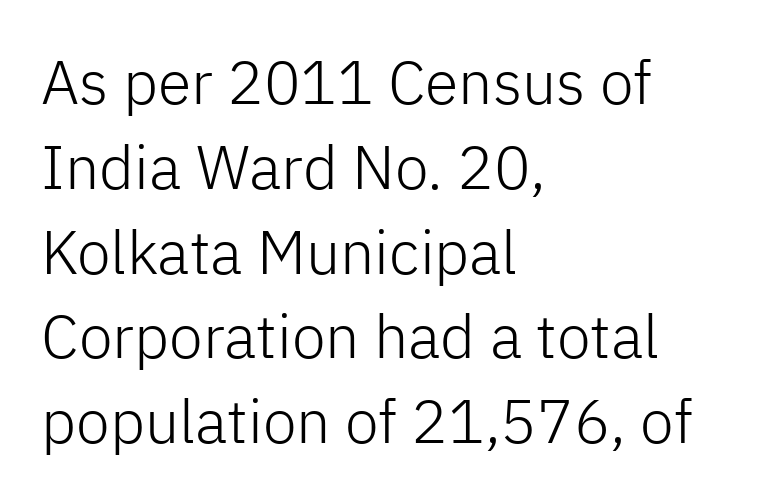
Q: Is the text bold? A: No.
Q: Is the text italic (slanted)? A: No, it is upright.
Q: Is the typeface a serif or a sans-serif typeface? A: Sans-serif.
Q: Is the text underlined? A: No.
Q: How is the paragraph aligned? A: Left-aligned.
Q: Is the spacing between letters normal or unusually wide? A: Normal.
Q: Is the spacing between lines tight, normal or loose? A: Normal.
Q: Width (condensed, normal, or wide)? A: Normal.
Q: Stroke contrast? A: Low.
Q: x-height? A: Medium.
Q: Monospaced? A: No.
